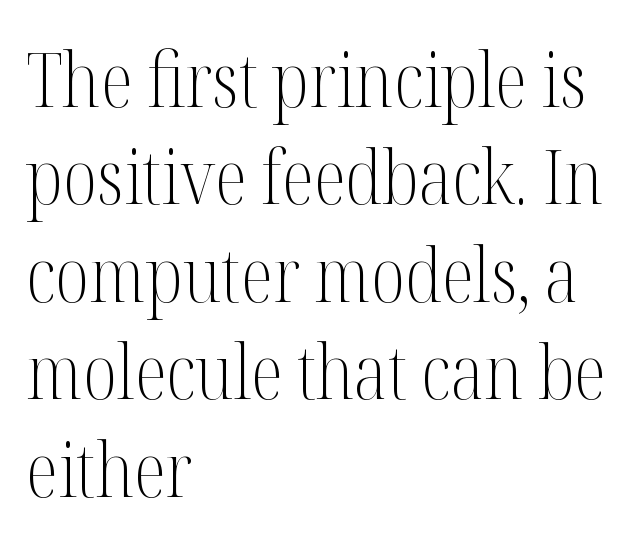
Is the stroke heavy? The answer is a plain regular-or-lighter. Whoever set this chose a conventional vertical rhythm. Inter-character spacing is left at the font's built-in metrics. Lines of text with bare space underneath. Caption: multi-line text, flush left, ragged right. This sample has the flowing, uneven cadence of proportional lettering.
